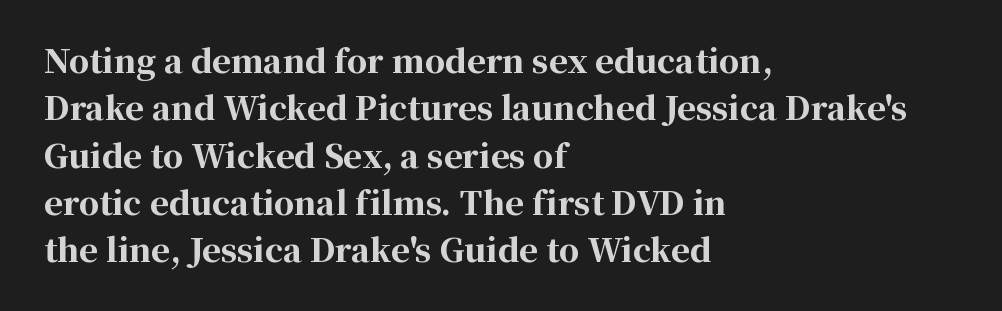
The gaps between neighbouring characters are ordinary and unremarkable. These lines sit exactly where default settings would place them. The face used here has the dense, thick strokes of a bold. Is there any slant? The stems are plumb.
